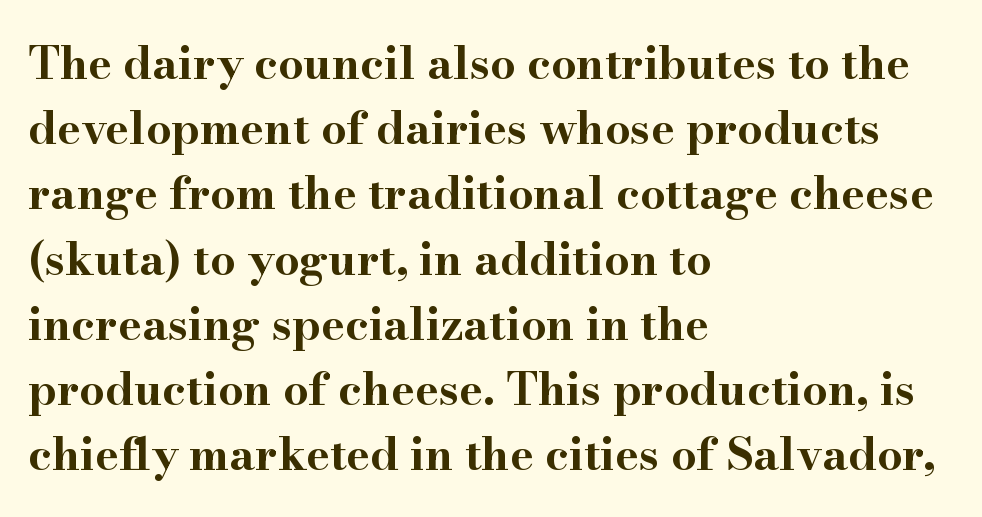
The rendering uses natural spacing where letterforms have individual widths. Standard letterfit; no display-style spreading of the glyphs. Notice how the passage keeps a crisp vertical edge on the left only. A dark, heavy texture on the line: the type is bold. The type family on display is of the serif kind.
